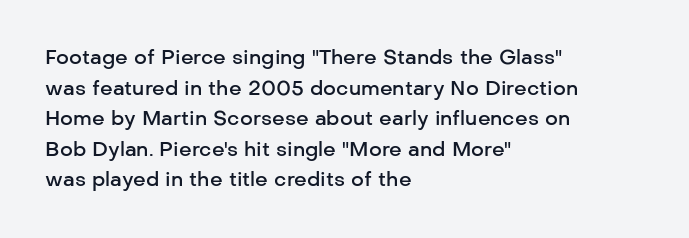
This rendering features lettering with no underline. Students, observe: this is what conventionally led text looks like. Students, note that the glyphs here touch the page at normal intervals. The specimen reads as upright at a glance.
